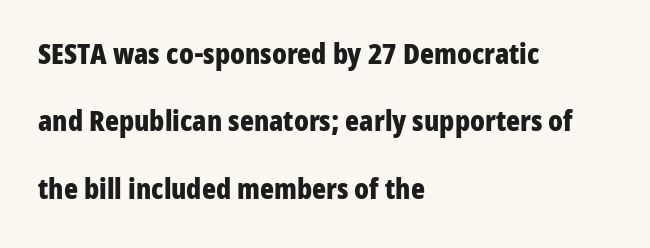
The image shows 29 px bold, condensed sans-serif type, upright; set left-aligned, loose line spacing (2.32x), normal letter spacing, not underlined; low stroke contrast and a medium x-height.
